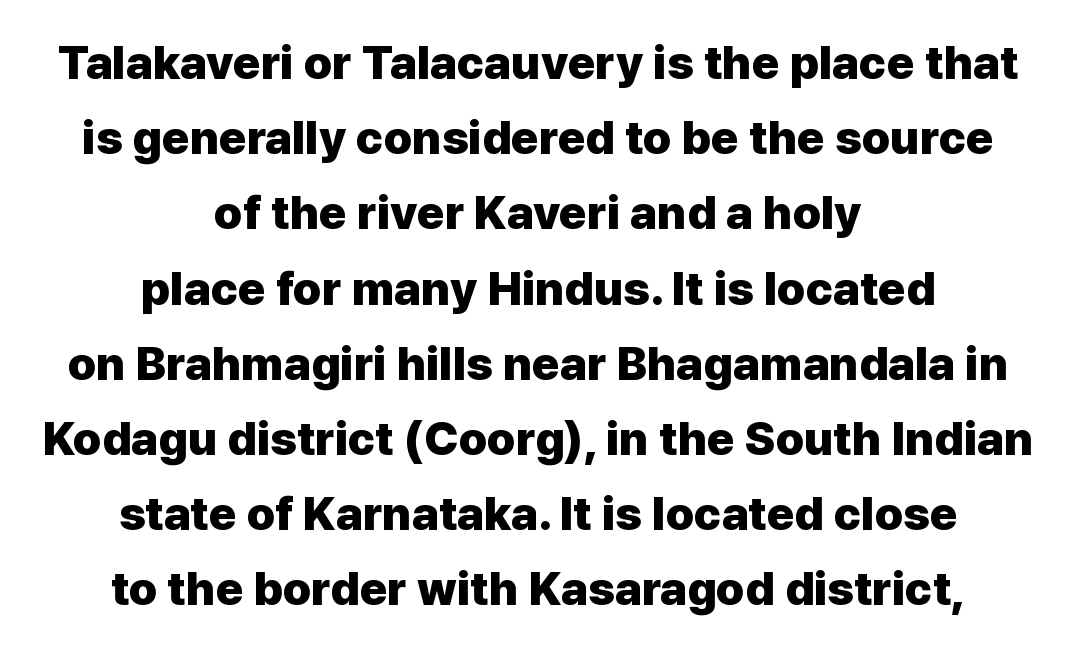
{"serif": "no", "italic": "no", "bold": "yes", "weight": "heavy", "width": "normal", "stroke_contrast": "low", "x_height": "medium", "monospaced": "no", "underline": "no", "align": "center", "line_spacing": "normal", "line_spacing_ratio": 1.6, "letter_spacing": "normal", "letter_spacing_em": 0.0, "glyph_px": 47}
